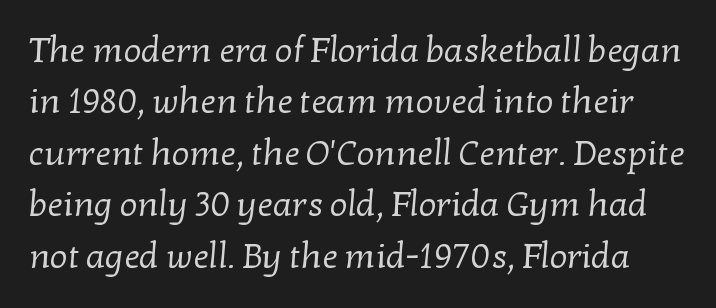
{"serif": "yes", "bold": "no", "weight": "regular", "width": "normal", "stroke_contrast": "low", "x_height": "medium", "monospaced": "no", "underline": "no", "line_spacing": "normal", "line_spacing_ratio": 1.47, "letter_spacing": "normal", "letter_spacing_em": 0.0, "glyph_px": 35}
